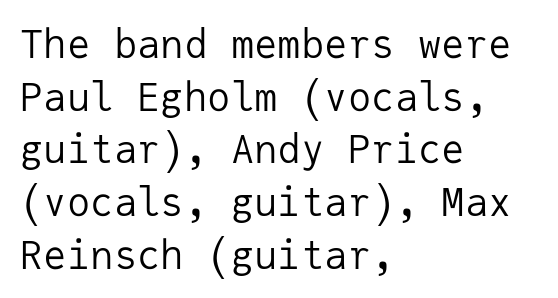
{"serif": "no", "italic": "no", "bold": "no", "weight": "regular", "width": "normal", "stroke_contrast": "low", "x_height": "medium", "monospaced": "yes", "underline": "no", "align": "left", "line_spacing": "normal", "line_spacing_ratio": 1.35, "letter_spacing": "normal", "letter_spacing_em": 0.0, "glyph_px": 39}
